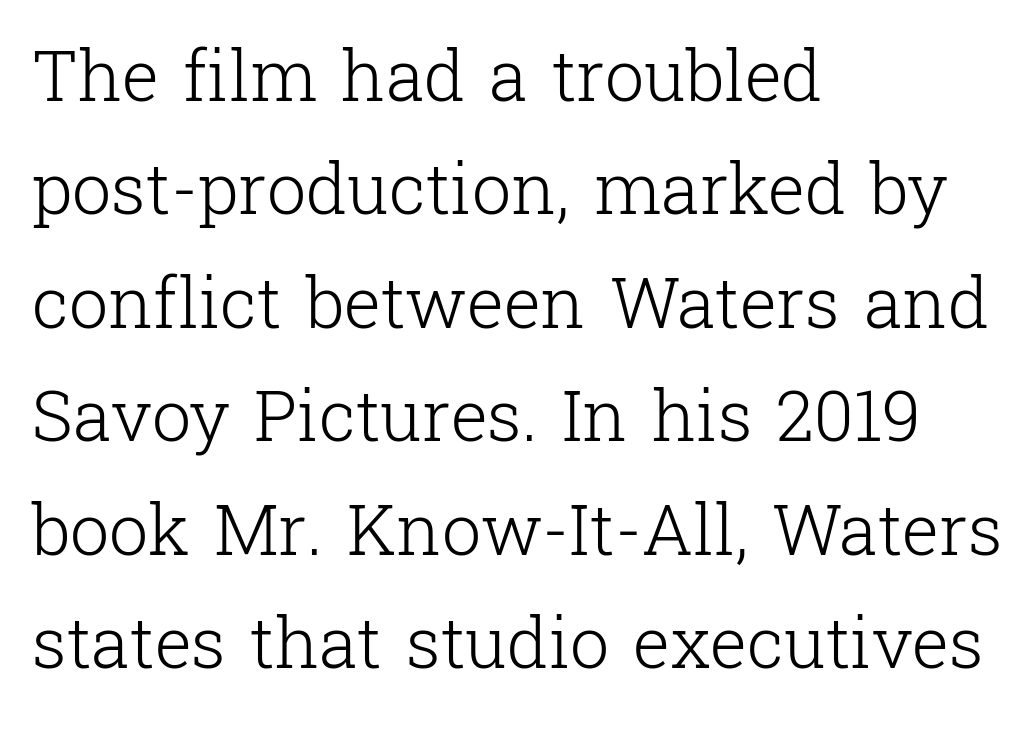
{"serif": "yes", "italic": "no", "bold": "no", "weight": "light", "width": "normal", "stroke_contrast": "low", "x_height": "medium", "monospaced": "no", "underline": "no", "align": "left", "line_spacing": "normal", "line_spacing_ratio": 1.62, "letter_spacing": "normal", "letter_spacing_em": 0.0, "glyph_px": 70}
